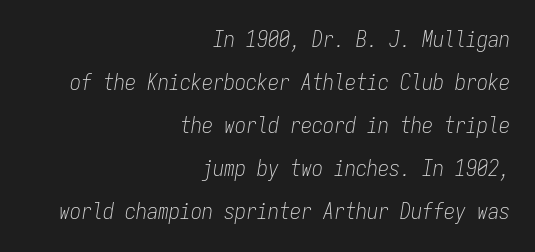
{"italic": "yes", "lean": "right", "slant_degrees": 9, "bold": "no", "underline": "no", "align": "right", "line_spacing": "loose", "line_spacing_ratio": 1.96, "letter_spacing": "normal", "letter_spacing_em": 0.0, "glyph_px": 22}
